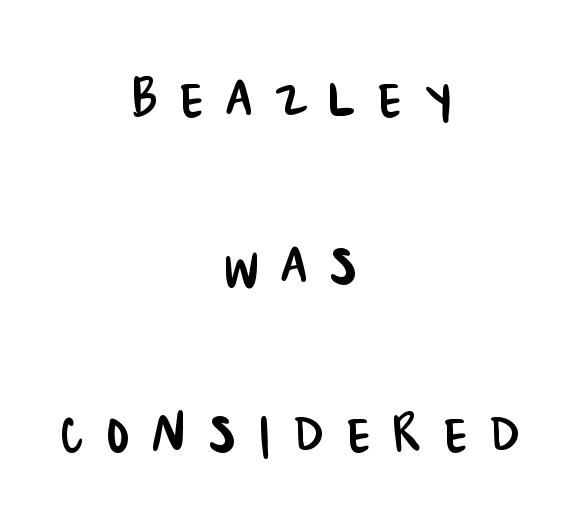
Q: Is the typeface a serif or a sans-serif typeface? A: Sans-serif.
Q: Is the text underlined? A: No.
Q: How is the paragraph aligned? A: Centered.
Q: Is the spacing between letters normal or unusually wide? A: Unusually wide.
Q: Is the spacing between lines tight, normal or loose? A: Loose.
Q: Width (condensed, normal, or wide)? A: Condensed.
Q: Stroke contrast? A: Low.
Q: x-height? A: Large.
Q: Monospaced? A: No.
